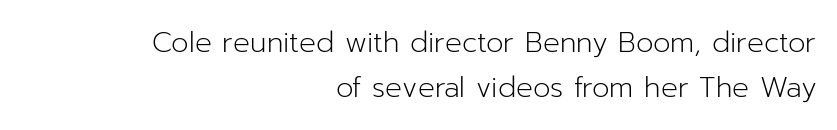
Q: Is the text bold? A: No.
Q: Is the text italic (slanted)? A: No, it is upright.
Q: Is the typeface a serif or a sans-serif typeface? A: Sans-serif.
Q: Is the text underlined? A: No.
Q: How is the paragraph aligned? A: Right-aligned.
Q: Is the spacing between letters normal or unusually wide? A: Normal.
Q: Is the spacing between lines tight, normal or loose? A: Normal.
Q: Width (condensed, normal, or wide)? A: Normal.
Q: Stroke contrast? A: Low.
Q: x-height? A: Medium.
Q: Monospaced? A: No.
